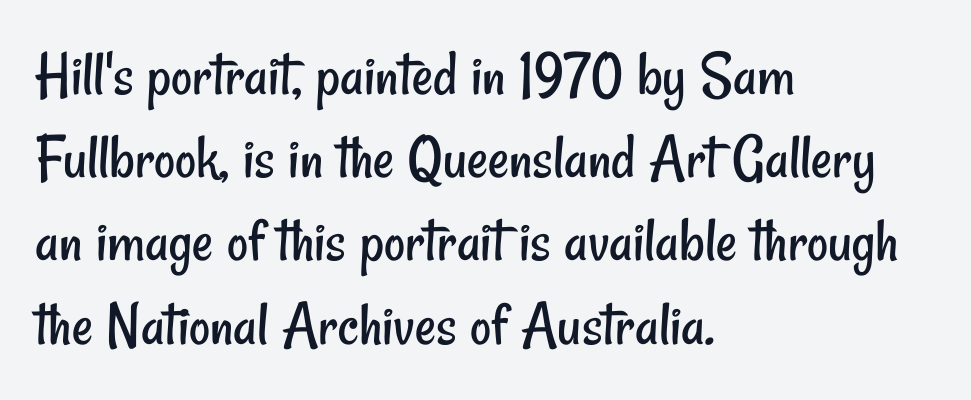
{"serif": "no", "bold": "no", "weight": "regular", "width": "condensed", "stroke_contrast": "low", "x_height": "small", "monospaced": "no", "underline": "no", "align": "left", "line_spacing": "normal", "line_spacing_ratio": 1.28, "letter_spacing": "normal", "letter_spacing_em": 0.0, "glyph_px": 65}
